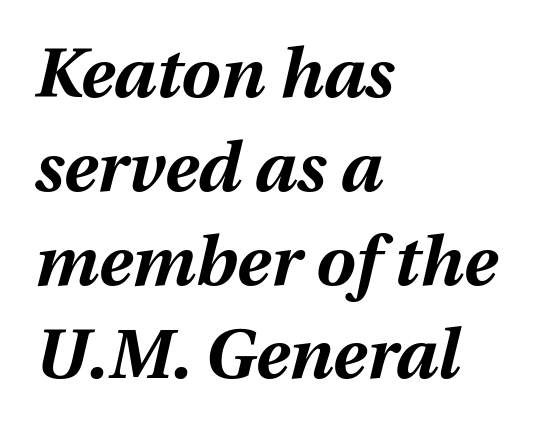
{"italic": "yes", "lean": "right", "slant_degrees": 12, "bold": "yes", "weight": "bold", "width": "normal", "stroke_contrast": "medium", "x_height": "medium", "monospaced": "no", "underline": "no", "align": "left", "line_spacing": "normal", "line_spacing_ratio": 1.34, "letter_spacing": "normal", "letter_spacing_em": 0.0, "glyph_px": 70}
